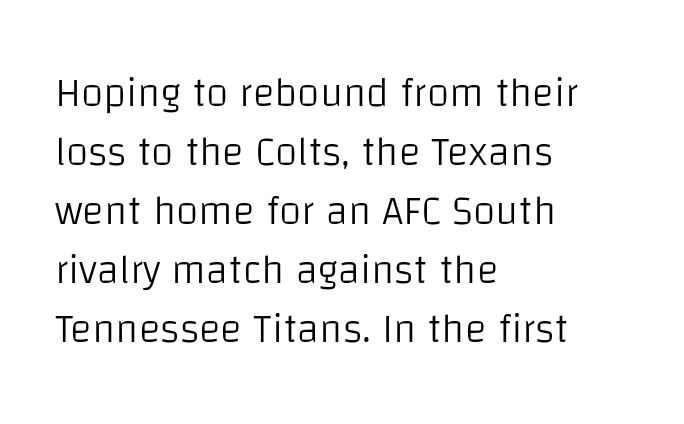
{"serif": "no", "italic": "no", "bold": "no", "weight": "light", "width": "normal", "stroke_contrast": "low", "x_height": "large", "monospaced": "no", "underline": "no", "align": "left", "line_spacing": "normal", "line_spacing_ratio": 1.44, "letter_spacing": "normal", "letter_spacing_em": 0.0, "glyph_px": 41}
